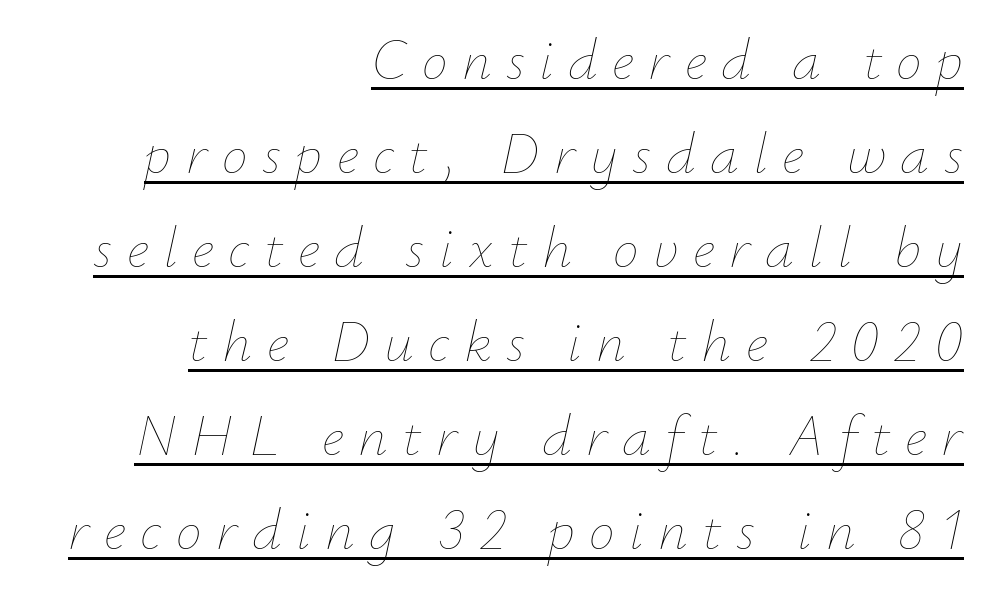
The face used here is rendered with a markedly widened letterfit. Quick note: underline on. Vertical spacing — default. The text block is weighted toward the right margin, trailing off unevenly leftward. These lines are rendered in a variable-pitch font. Stems here are at most as thick as an everyday book face.
